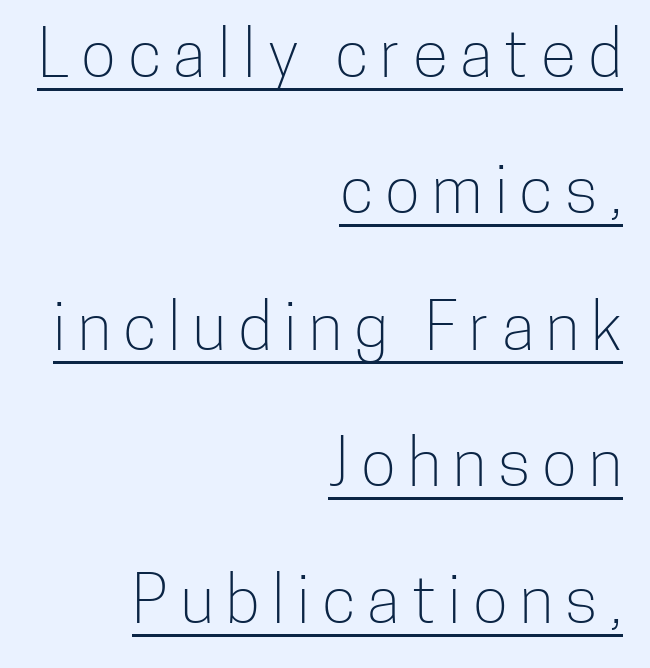
{"serif": "no", "italic": "no", "bold": "no", "weight": "light", "width": "condensed", "stroke_contrast": "low", "x_height": "medium", "monospaced": "no", "underline": "yes", "align": "right", "line_spacing": "loose", "line_spacing_ratio": 2.1, "glyph_px": 65}
